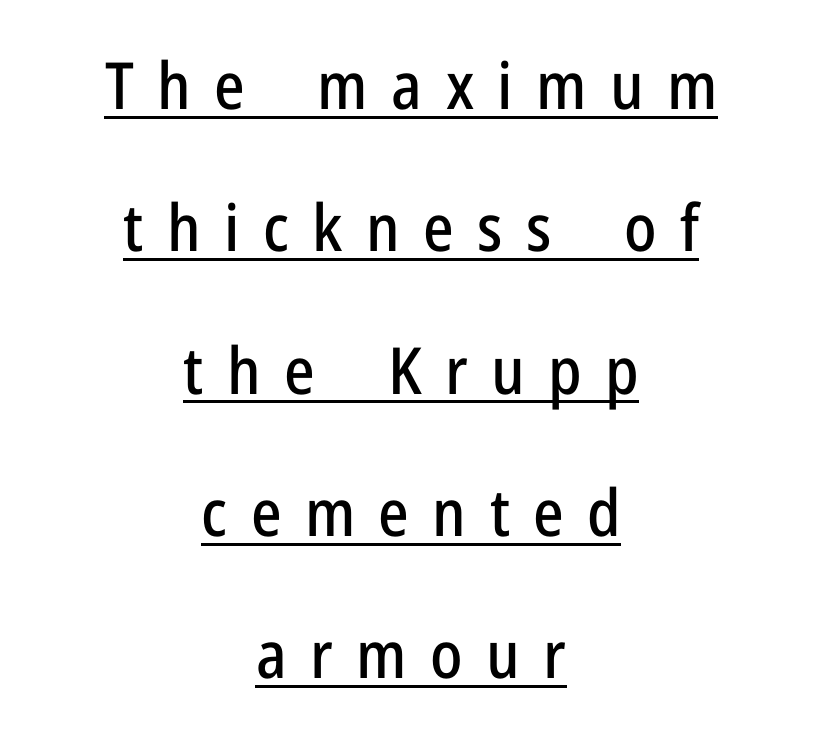
The image shows 65 px condensed sans-serif type, upright; set centered, loose line spacing (2.19x), unusually wide letter spacing (+0.36 em), underlined; low stroke contrast and a medium x-height.
